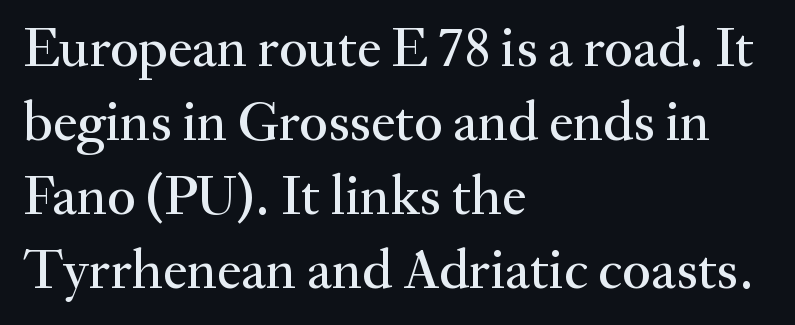
The image shows 56 px serif type, upright; set left-aligned, normal line spacing (1.32x), normal letter spacing, not underlined; medium stroke contrast and a small x-height.
